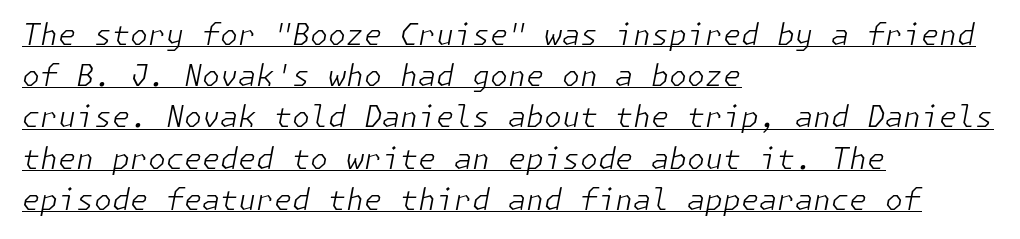
Look at the tracking — it's just the regular setting, nothing added. These characters rest on top of a visible drawn line. Baseline-to-baseline distance is the conventional proportion of letter height. An italicized treatment has been applied to the whole sample. Left-aligned paragraph, ragged on the right.
